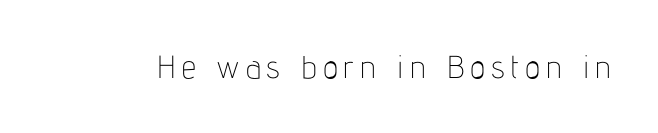
The letterforms sit at book weight or below. Note: no serifs on the glyphs. The typography opts for an upright posture over an oblique one. The passage shown is typed in a proportional face where columns would drift.
